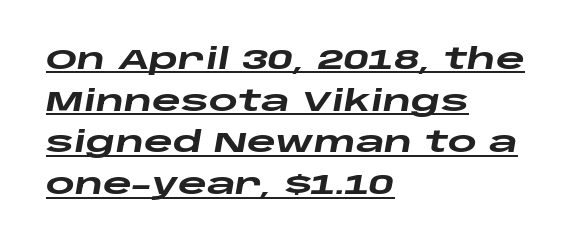
The image shows 28 px heavy, wide type, italic (leaning right); set left-aligned, normal line spacing (1.49x), normal letter spacing, underlined; low stroke contrast and a large x-height.
